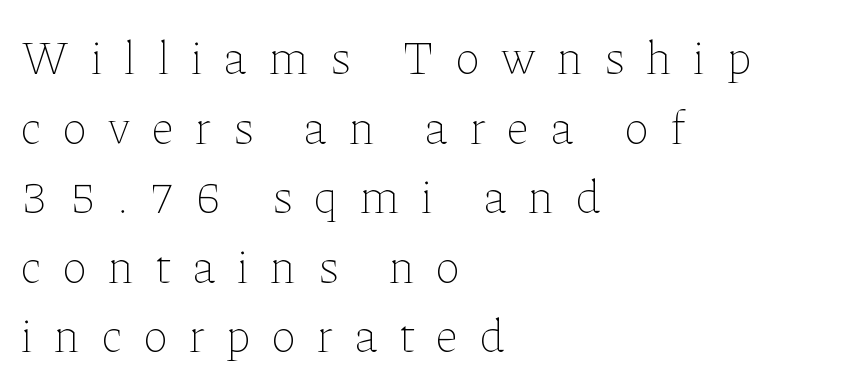
{"italic": "no", "bold": "no", "weight": "thin", "width": "normal", "stroke_contrast": "low", "x_height": "medium", "monospaced": "no", "underline": "no", "align": "left", "line_spacing": "normal", "line_spacing_ratio": 1.48, "letter_spacing": "wide", "letter_spacing_em": 0.46, "glyph_px": 47}
